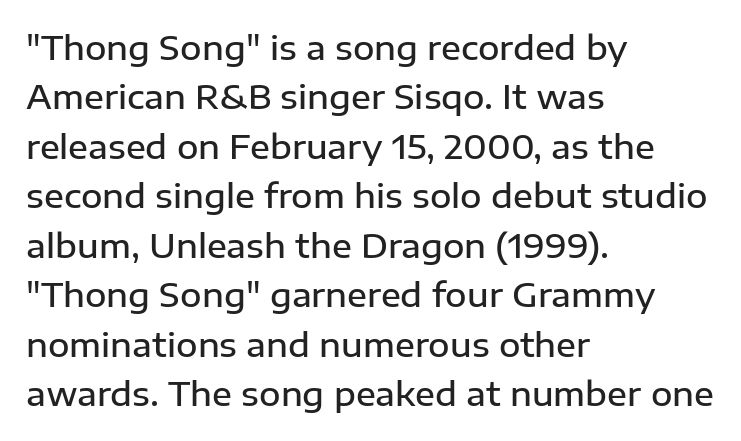
The image shows 33 px semibold sans-serif type, upright; set left-aligned, normal line spacing (1.5x), normal letter spacing, not underlined; low stroke contrast and a medium x-height.
